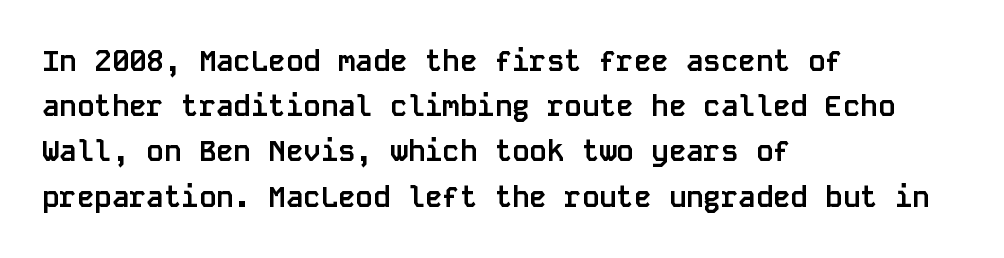
If you drew a line through each stem, it would be perfectly vertical. Words appear dense and cohesive because spacing is normal. Is there much room between lines? A standard amount, neither cramped nor airy. In CSS terms this would be text-align: left. Every letter is thick-stroked: bold, no question. Check under the words: just untouched page.
